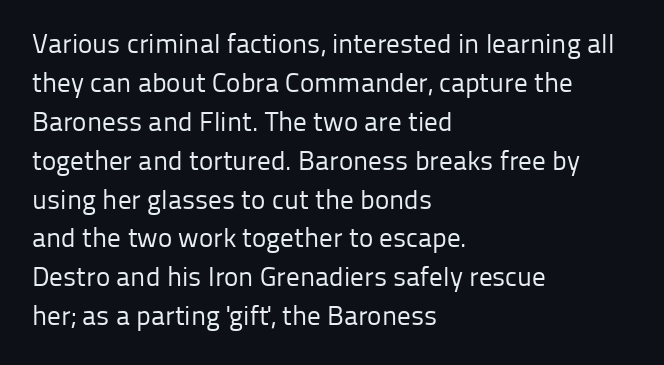
Q: Is the text bold? A: No.
Q: Is the text italic (slanted)? A: No, it is upright.
Q: Is the text underlined? A: No.
Q: How is the paragraph aligned? A: Left-aligned.
Q: Is the spacing between letters normal or unusually wide? A: Normal.
Q: Is the spacing between lines tight, normal or loose? A: Normal.
